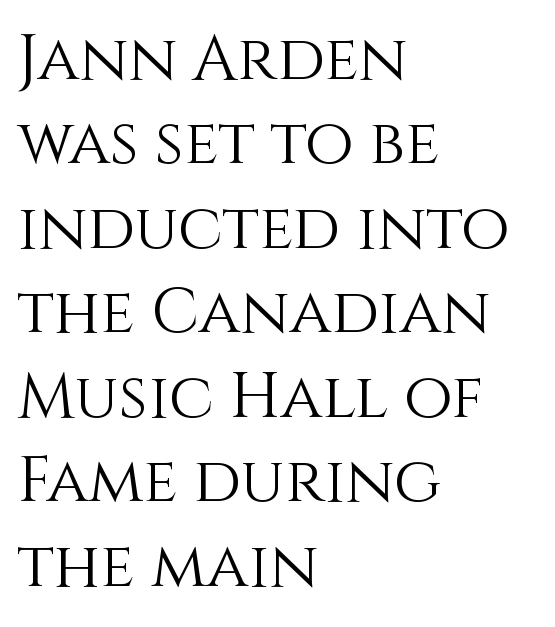
The image shows 63 px light type, upright; set left-aligned, normal line spacing (1.34x), normal letter spacing, not underlined; a large x-height.
